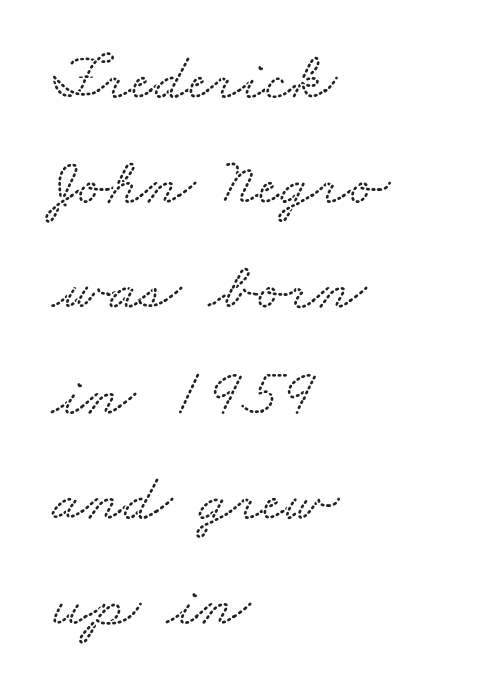
The image shows 67 px wide serif type; set left-aligned, normal line spacing (1.57x), normal letter spacing, not underlined; medium stroke contrast and a small x-height.
